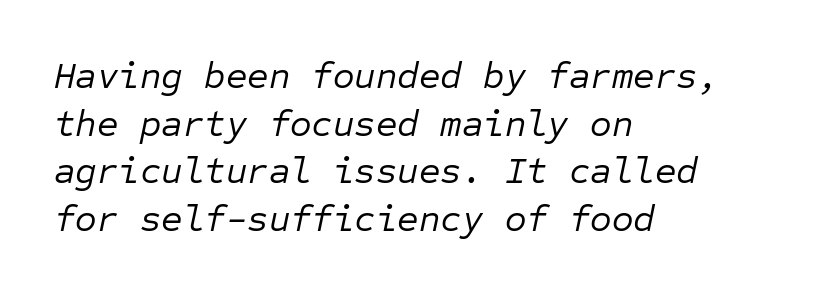
{"italic": "yes", "lean": "right", "slant_degrees": 12, "bold": "no", "weight": "regular", "width": "normal", "stroke_contrast": "low", "x_height": "medium", "monospaced": "yes", "underline": "no", "align": "left", "line_spacing": "normal", "line_spacing_ratio": 1.29, "letter_spacing": "normal", "letter_spacing_em": 0.0, "glyph_px": 37}
